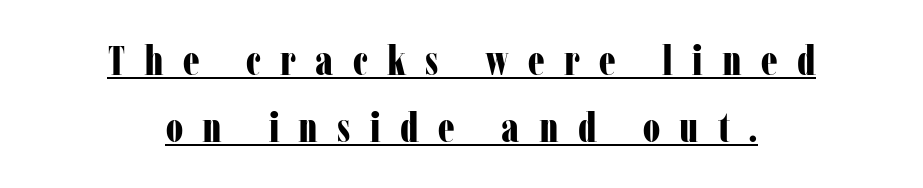
{"serif": "yes", "italic": "no", "bold": "yes", "weight": "bold", "width": "condensed", "stroke_contrast": "low", "x_height": "medium", "monospaced": "no", "underline": "yes", "align": "center", "line_spacing": "normal", "line_spacing_ratio": 1.59, "letter_spacing": "wide", "letter_spacing_em": 0.46, "glyph_px": 42}
